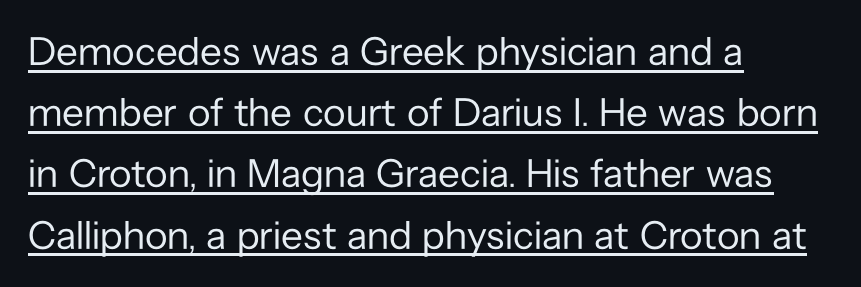
Q: Is the text bold? A: No.
Q: Is the text italic (slanted)? A: No, it is upright.
Q: Is the typeface a serif or a sans-serif typeface? A: Sans-serif.
Q: Is the text underlined? A: Yes.
Q: How is the paragraph aligned? A: Left-aligned.
Q: Is the spacing between letters normal or unusually wide? A: Normal.
Q: Is the spacing between lines tight, normal or loose? A: Normal.
Q: Width (condensed, normal, or wide)? A: Normal.
Q: Stroke contrast? A: Low.
Q: x-height? A: Medium.
Q: Monospaced? A: No.
